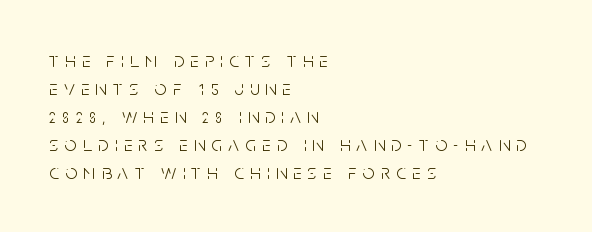
Q: Is the text bold? A: No.
Q: Is the text italic (slanted)? A: No, it is upright.
Q: Is the text underlined? A: No.
Q: How is the paragraph aligned? A: Left-aligned.
Q: Is the spacing between letters normal or unusually wide? A: Unusually wide.
Q: Is the spacing between lines tight, normal or loose? A: Normal.
